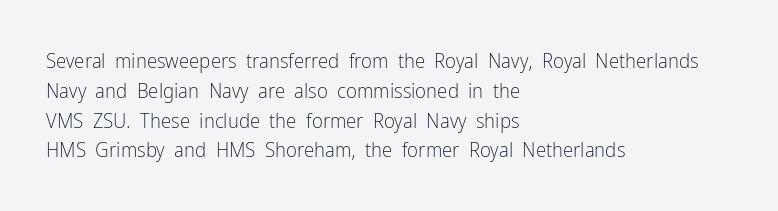
{"italic": "no", "bold": "no", "underline": "no", "align": "left", "line_spacing": "normal", "line_spacing_ratio": 1.42, "letter_spacing": "normal", "letter_spacing_em": 0.0, "glyph_px": 21}
